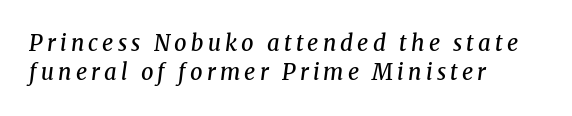
Q: Is the text bold? A: Semi-bold.
Q: Is the text italic (slanted)? A: Yes, it leans right by about 8 degrees.
Q: Is the text underlined? A: No.
Q: How is the paragraph aligned? A: Left-aligned.
Q: Is the spacing between lines tight, normal or loose? A: Normal.
